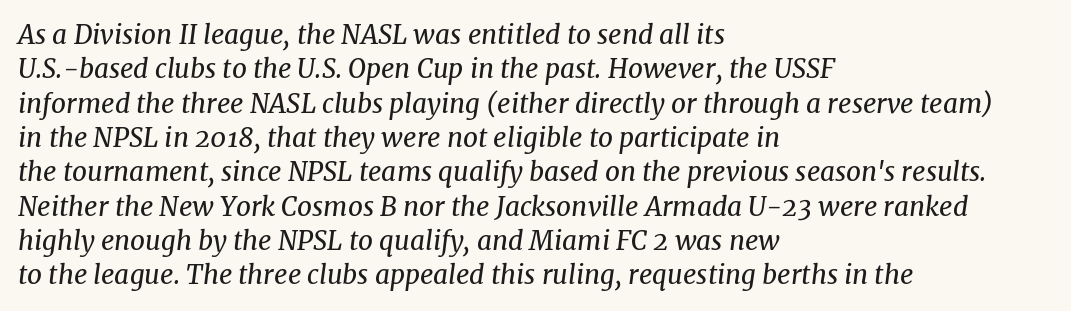
No extra tracking has been applied to these lines. The line-height multiplier appears to be the usual default. An italicized treatment has been applied to the whole sample. Line beginnings align vertically; line endings do not.
